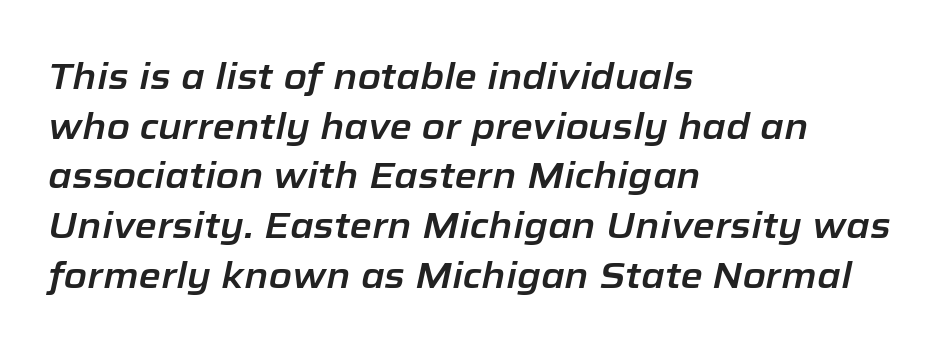
Glyph-to-glyph distance matches everyday printed text. Regular leading. Looks like regular typesetting: each glyph gets only the width it needs. Observe the lean: these are italic letterforms. This sample is left-justified, so line endings fall wherever the words run out. The string is rendered with underlining switched off.
